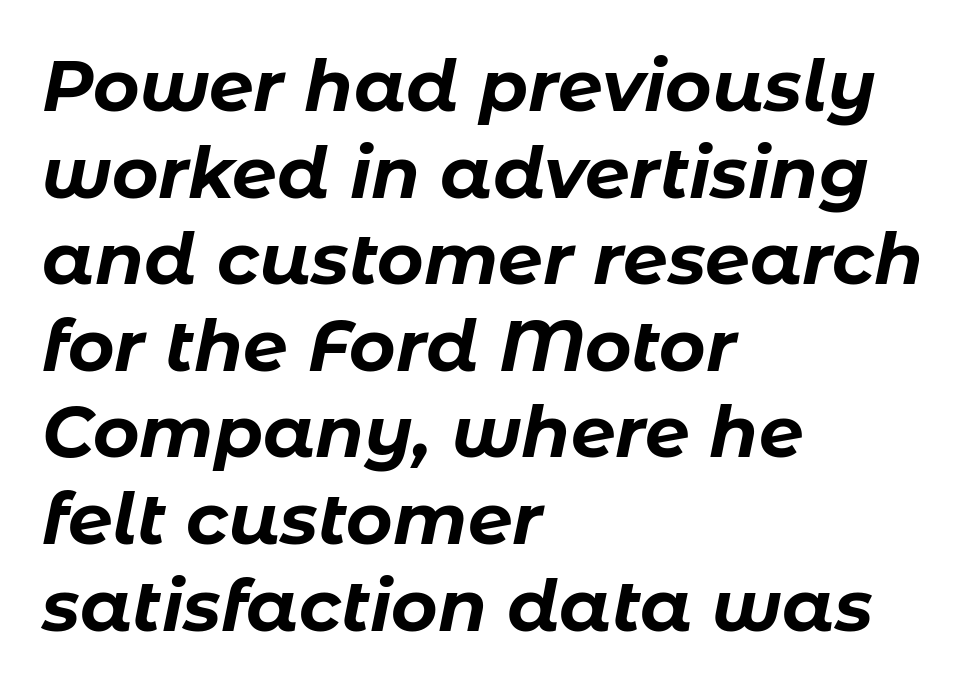
The letters advance in unequal steps, a hallmark of proportional type. The characters look thick and weighty, a clear bold. A typesetter would call this zero additional tracking. The face used here has a pronounced slope to its letters. Left-aligned paragraph, ragged on the right.
